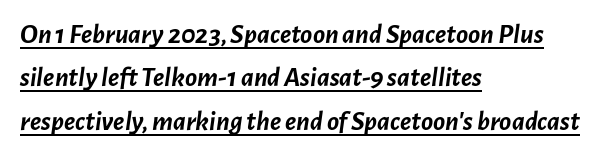
{"italic": "yes", "lean": "right", "slant_degrees": 7, "bold": "yes", "weight": "semibold", "width": "normal", "stroke_contrast": "low", "x_height": "medium", "monospaced": "no", "underline": "yes", "align": "left", "line_spacing": "normal", "line_spacing_ratio": 1.55, "letter_spacing": "normal", "letter_spacing_em": 0.0, "glyph_px": 28}
